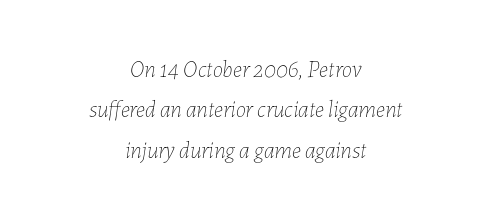
Between one letter and the next there's only the usual sliver of space. Posture: slanted. Stem width sits at or under what a default text font uses. Type without underlining. Does the copy run flush right? No — it is centered line by line.
